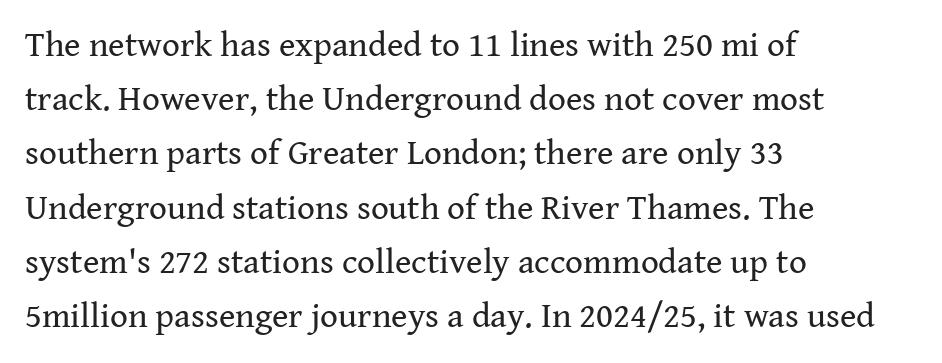
The image shows 35 px regular-weight serif type, upright; set left-aligned, normal line spacing (1.55x), normal letter spacing, not underlined; medium stroke contrast and a medium x-height.
